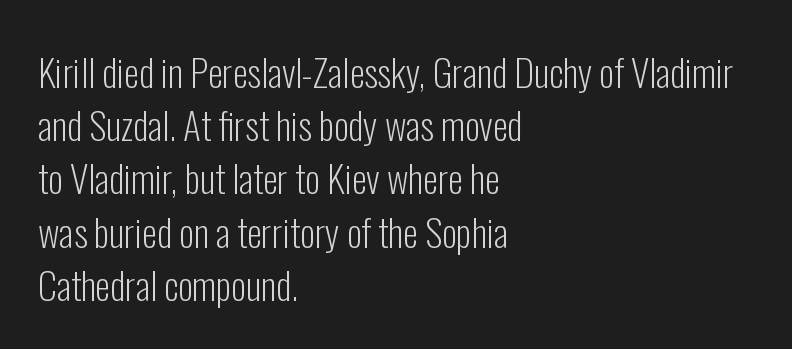
Q: Is the text bold? A: No.
Q: Is the text italic (slanted)? A: No, it is upright.
Q: Is the typeface a serif or a sans-serif typeface? A: Sans-serif.
Q: Is the text underlined? A: No.
Q: How is the paragraph aligned? A: Left-aligned.
Q: Is the spacing between letters normal or unusually wide? A: Normal.
Q: Is the spacing between lines tight, normal or loose? A: Normal.
Q: Width (condensed, normal, or wide)? A: Condensed.
Q: Stroke contrast? A: Low.
Q: x-height? A: Medium.
Q: Monospaced? A: No.
